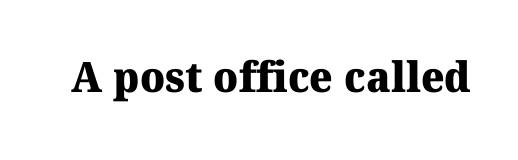
Between one letter and the next there's only the usual sliver of space. The rendering shows small feet on the letterforms — a serif design. Has an underline been added? It has not. Spacing verdict: proportional, widths tailored to each character.
